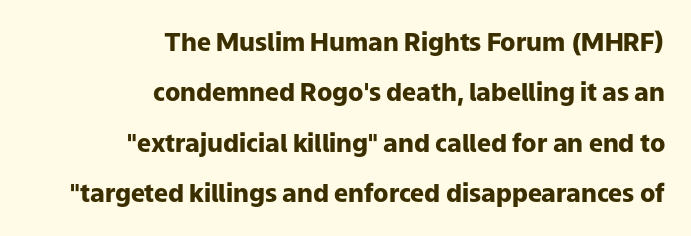
Q: Is the text bold? A: Yes.
Q: Is the text italic (slanted)? A: No, it is upright.
Q: Is the text underlined? A: No.
Q: How is the paragraph aligned? A: Right-aligned.
Q: Is the spacing between letters normal or unusually wide? A: Normal.
Q: Is the spacing between lines tight, normal or loose? A: Loose.
